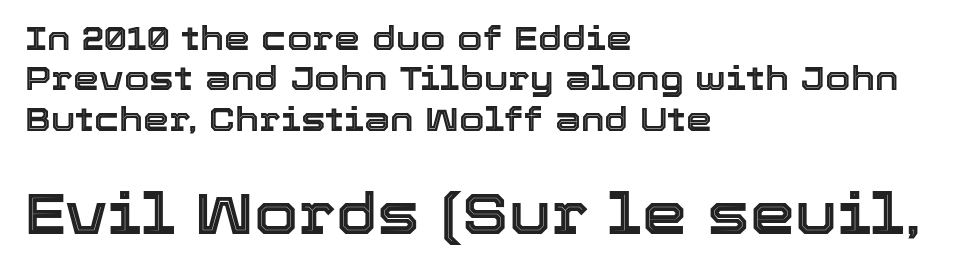
Q: Is the text italic (slanted)? A: No, it is upright.
Q: Is the text underlined? A: No.
Q: How is the paragraph aligned? A: Left-aligned.
Q: Is the spacing between letters normal or unusually wide? A: Normal.
Q: Which block of text is set in a larger size, the first (top) or the second (bottom)? A: The second (bottom) one.
Q: Width (condensed, normal, or wide)? A: Normal.
Q: x-height? A: Medium.
Q: Monospaced? A: No.
